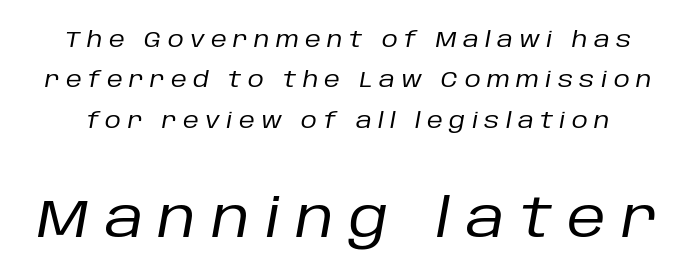
{"italic": "yes", "lean": "right", "slant_degrees": 10, "bold": "no", "weight": "regular", "width": "normal", "stroke_contrast": "low", "x_height": "large", "monospaced": "no", "underline": "no", "line_spacing_ratio": 1.84, "letter_spacing": "wide", "letter_spacing_em": 0.29, "larger_block": "second", "size_ratio": 2.45, "glyph_px": 54}
